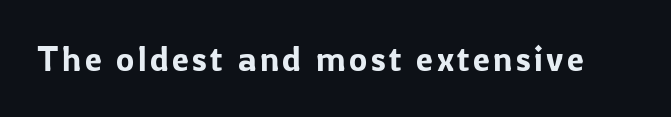
Character widths vary here, with narrow letters taking less room than wide ones. Observe the absence of serifs on each vertical stroke in this sample. This rendering features lettering with no underline. Nope, not italic — everything's standing straight.
